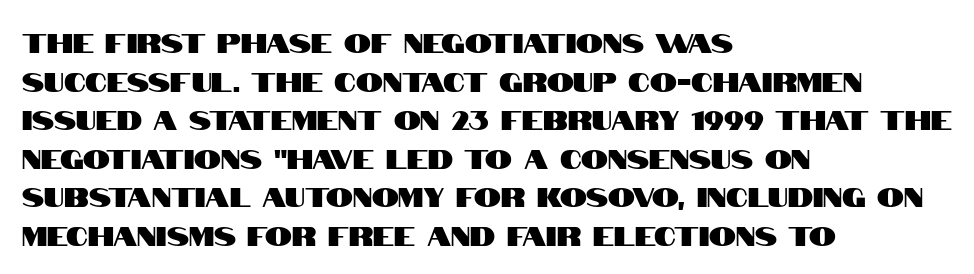
Q: Is the text italic (slanted)? A: No, it is upright.
Q: Is the text underlined? A: No.
Q: How is the paragraph aligned? A: Left-aligned.
Q: Is the spacing between letters normal or unusually wide? A: Normal.
Q: Is the spacing between lines tight, normal or loose? A: Normal.
